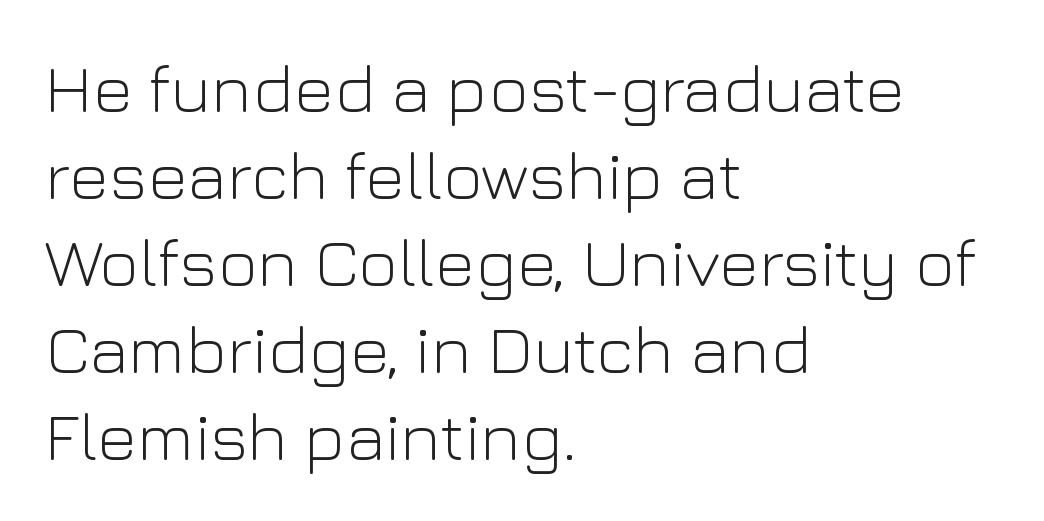
Italic? Not at all — the glyphs are vertical. The strokes carry an ordinary text weight at most. The compositor pushed each line to the left boundary. Proportional: the letters do not fall into vertical columns.
